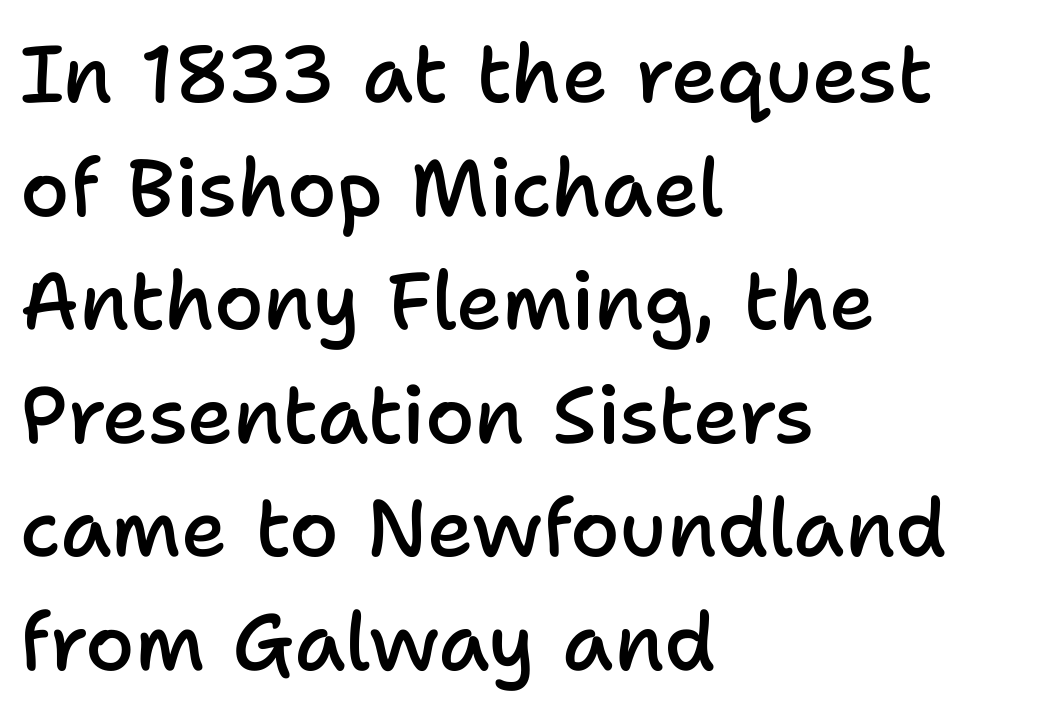
Q: Is the text bold? A: Semi-bold.
Q: Is the text italic (slanted)? A: No, it is upright.
Q: Is the typeface a serif or a sans-serif typeface? A: Sans-serif.
Q: Is the text underlined? A: No.
Q: How is the paragraph aligned? A: Left-aligned.
Q: Is the spacing between letters normal or unusually wide? A: Normal.
Q: Is the spacing between lines tight, normal or loose? A: Normal.
Q: Width (condensed, normal, or wide)? A: Normal.
Q: Stroke contrast? A: Low.
Q: x-height? A: Medium.
Q: Monospaced? A: No.
